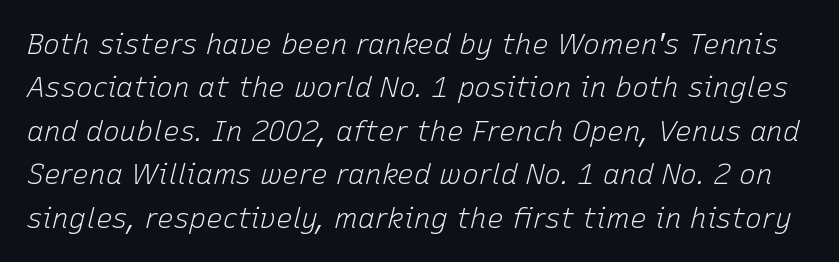
The image shows 28 px light type, italic (leaning right); set normal line spacing (1.55x), normal letter spacing, not underlined; low stroke contrast and a medium x-height.
